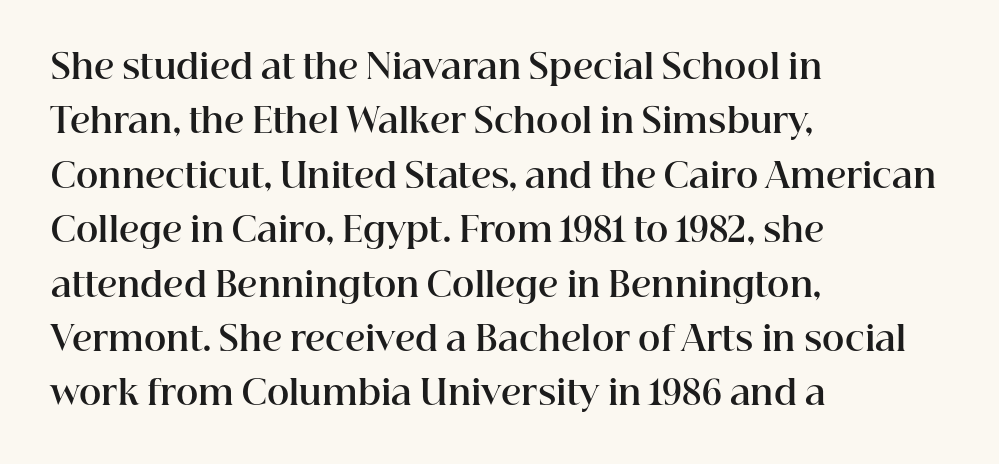
Look at the bottom of the vertical strokes: they flare into serifs here. The lettering holds an erect, upright posture throughout. Caption: multi-line text, flush left, ragged right. In terms of weight, the rendering is a true, heavy bold. This sample uses plain, unmodified letter spacing. The gap between lines stays unmarked.
